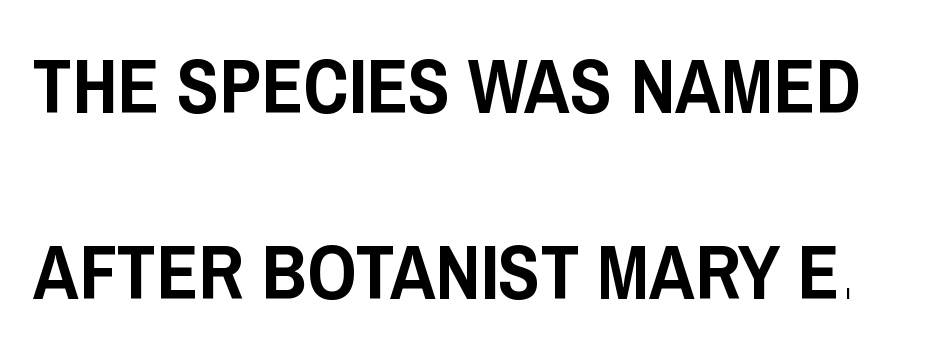
{"serif": "no", "italic": "no", "width": "condensed", "stroke_contrast": "low", "x_height": "large", "monospaced": "no", "underline": "no", "line_spacing": "loose", "line_spacing_ratio": 2.41, "letter_spacing": "normal", "letter_spacing_em": 0.0, "glyph_px": 77}
